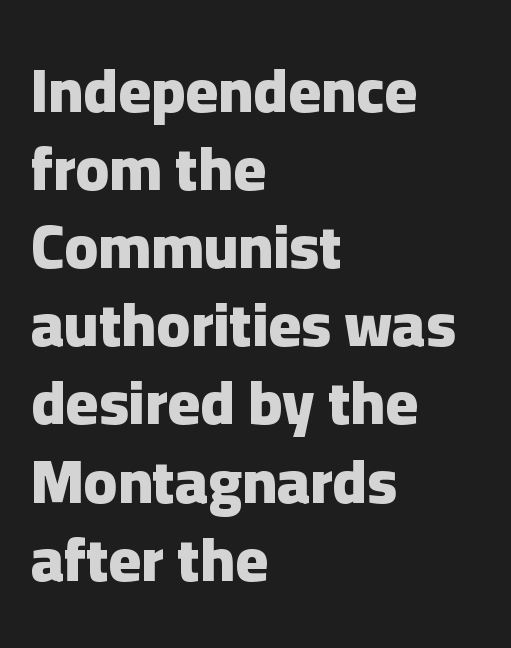
Q: Is the text bold? A: Yes.
Q: Is the text italic (slanted)? A: No, it is upright.
Q: Is the typeface a serif or a sans-serif typeface? A: Sans-serif.
Q: Is the text underlined? A: No.
Q: How is the paragraph aligned? A: Left-aligned.
Q: Is the spacing between letters normal or unusually wide? A: Normal.
Q: Is the spacing between lines tight, normal or loose? A: Normal.
Q: Width (condensed, normal, or wide)? A: Normal.
Q: Stroke contrast? A: Low.
Q: x-height? A: Medium.
Q: Monospaced? A: No.
